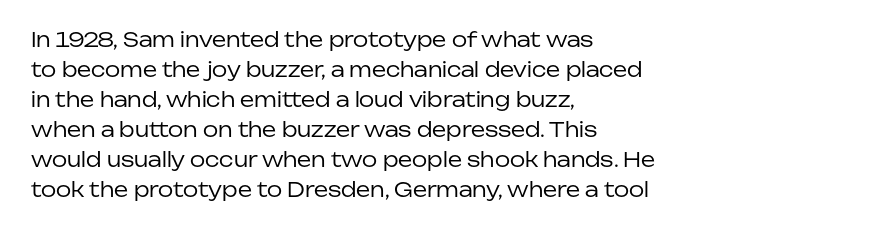
The face looks like a standard text weight, possibly lighter. A normal amount of white space separates one row of letters from the next. Line beginnings align vertically; line endings do not. The horizontal fit of the characters is conventional and even. The passage shown is not underscored anywhere.
